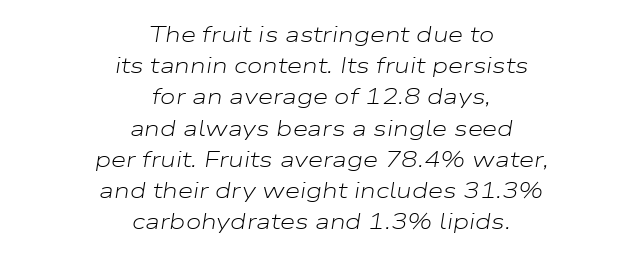
{"italic": "yes", "lean": "right", "slant_degrees": 9, "bold": "no", "underline": "no", "align": "center", "line_spacing": "normal", "line_spacing_ratio": 1.42, "letter_spacing": "normal", "letter_spacing_em": 0.0, "glyph_px": 22}
